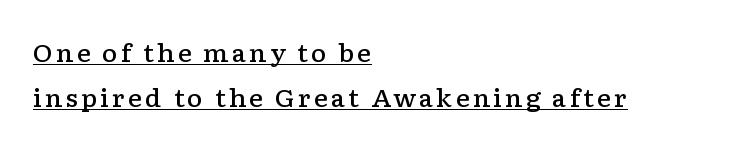
Q: Is the text bold? A: Semi-bold.
Q: Is the text italic (slanted)? A: No, it is upright.
Q: Is the text underlined? A: Yes.
Q: How is the paragraph aligned? A: Left-aligned.
